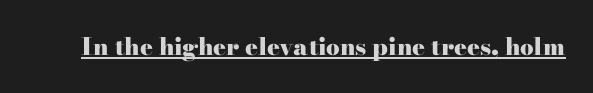
The image shows 24 px bold type, upright; set normal letter spacing, underlined.
